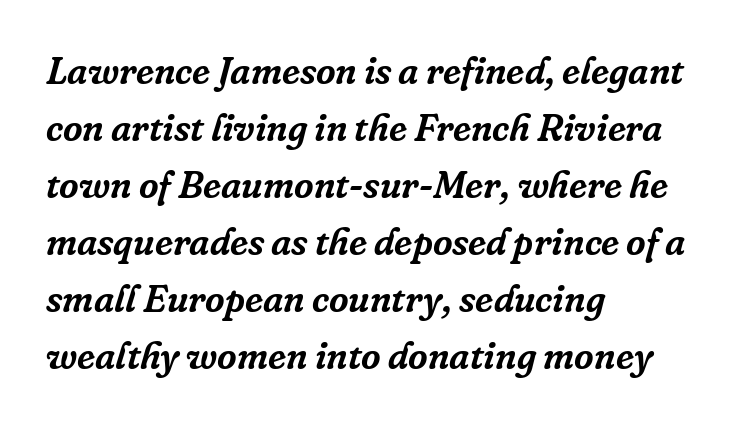
{"serif": "yes", "italic": "yes", "lean": "right", "slant_degrees": 16, "width": "normal", "stroke_contrast": "low", "x_height": "medium", "monospaced": "no", "underline": "no", "align": "left", "line_spacing": "normal", "line_spacing_ratio": 1.5, "letter_spacing": "normal", "letter_spacing_em": 0.0, "glyph_px": 38}
